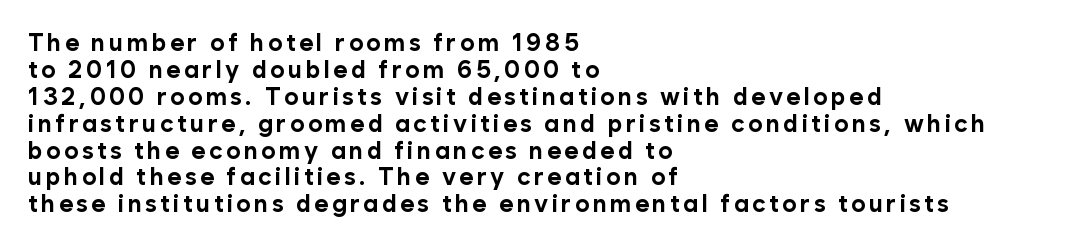
{"italic": "no", "bold": "yes", "underline": "no", "align": "left", "line_spacing": "tight", "line_spacing_ratio": 1.12, "glyph_px": 24}
